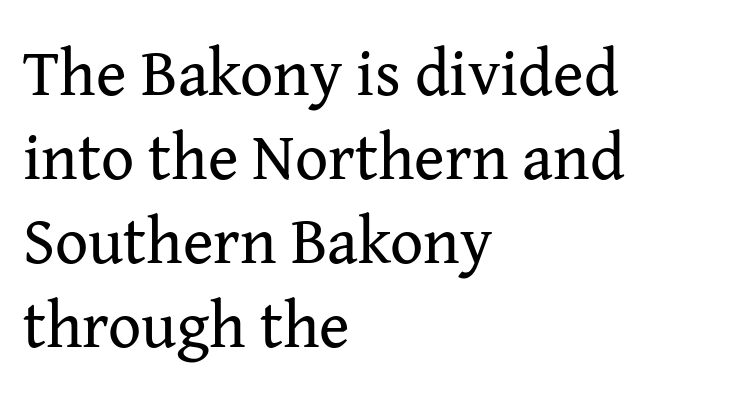
The words here are not underlined. Honestly, the row spacing looks completely unremarkable. The tracking reads as untouched default to a designer's eye. No extra ink here — the face is not bold. A typesetter would mark this as roman, not italic. Note the varied advance widths — an 'i' is clearly narrower than an 'm'.
